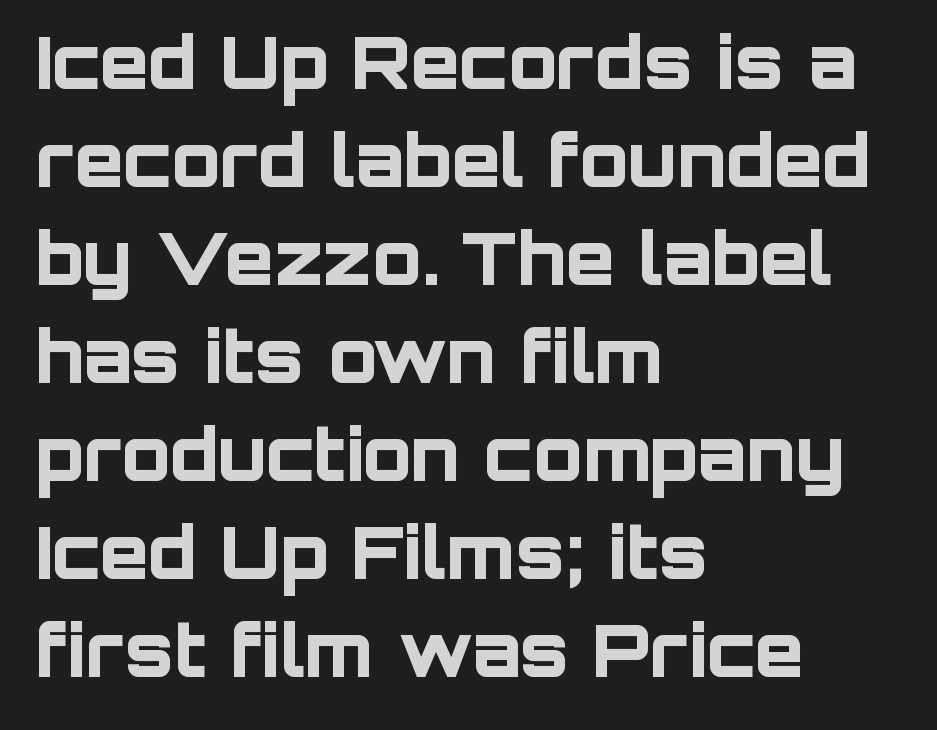
The image shows 72 px bold sans-serif type, upright; set left-aligned, normal line spacing (1.36x), normal letter spacing, not underlined; low stroke contrast and a large x-height.
